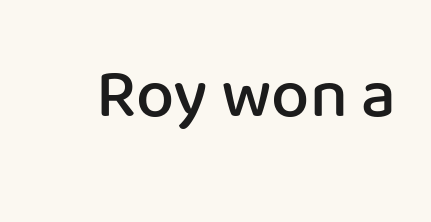
The image shows 68 px semibold sans-serif type, upright; set normal letter spacing, not underlined; low stroke contrast and a medium x-height.
